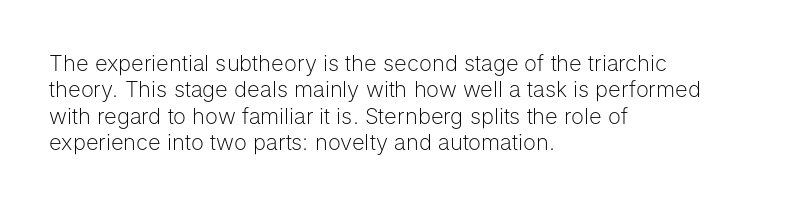
{"italic": "no", "bold": "no", "underline": "no", "align": "left", "line_spacing_ratio": 1.2, "letter_spacing": "normal", "letter_spacing_em": 0.0, "glyph_px": 22}
